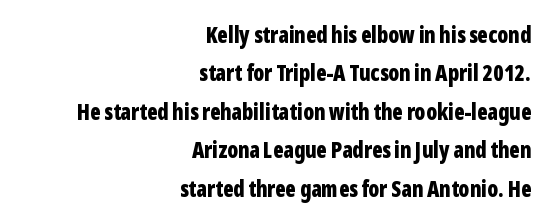
Typeset ragged left — the right edge is the straight one. This is the regular roman posture of the typeface. Anything drawn beneath the words? Only blank space. Bold? Absolutely — the strokes are thick and heavy. How are the letters spaced? Ordinarily, with no added tracking.
